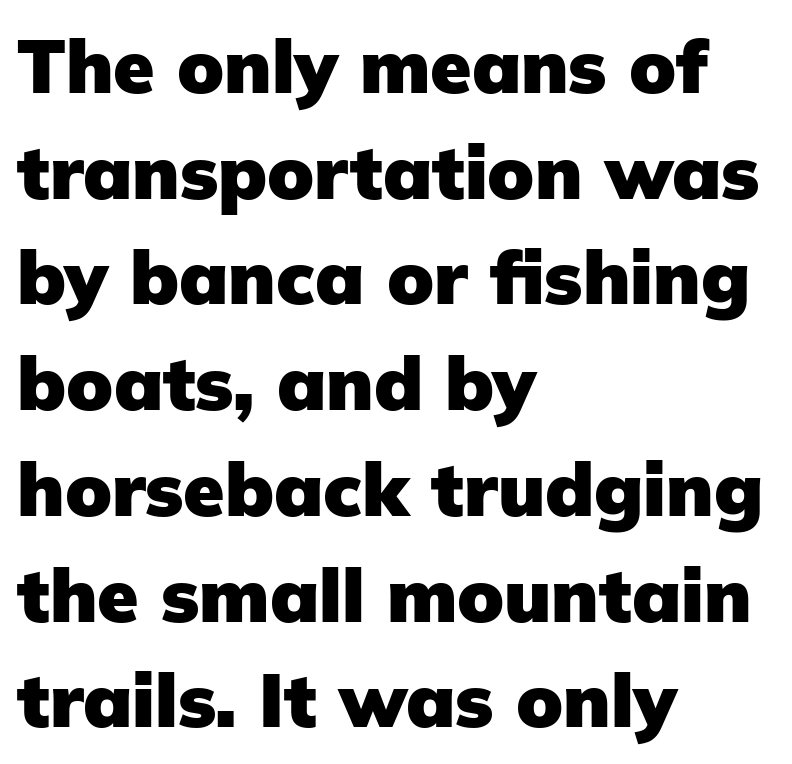
{"serif": "no", "italic": "no", "bold": "yes", "weight": "heavy", "width": "normal", "stroke_contrast": "low", "x_height": "medium", "monospaced": "no", "underline": "no", "align": "left", "line_spacing": "normal", "line_spacing_ratio": 1.41, "letter_spacing": "normal", "letter_spacing_em": 0.0, "glyph_px": 75}
